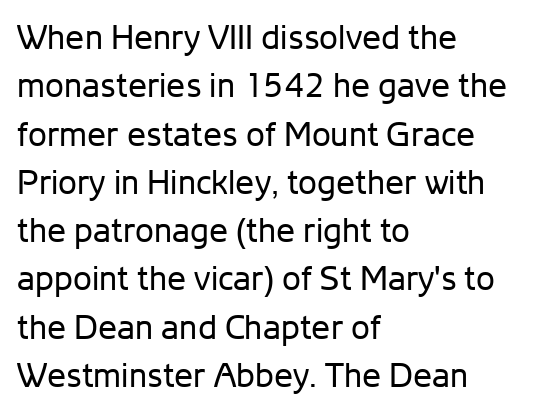
{"serif": "no", "italic": "no", "bold": "no", "weight": "regular", "width": "normal", "stroke_contrast": "low", "x_height": "medium", "monospaced": "no", "underline": "no", "align": "left", "line_spacing": "normal", "line_spacing_ratio": 1.42, "letter_spacing": "normal", "letter_spacing_em": 0.0, "glyph_px": 34}
